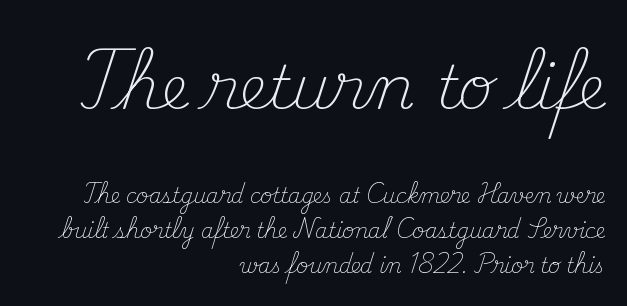
{"serif": "yes", "bold": "no", "weight": "light", "width": "normal", "stroke_contrast": "medium", "x_height": "small", "monospaced": "no", "underline": "no", "align": "right", "line_spacing_ratio": 1.74, "letter_spacing": "normal", "letter_spacing_em": 0.0, "larger_block": "first", "size_ratio": 3.0, "glyph_px": 60}
